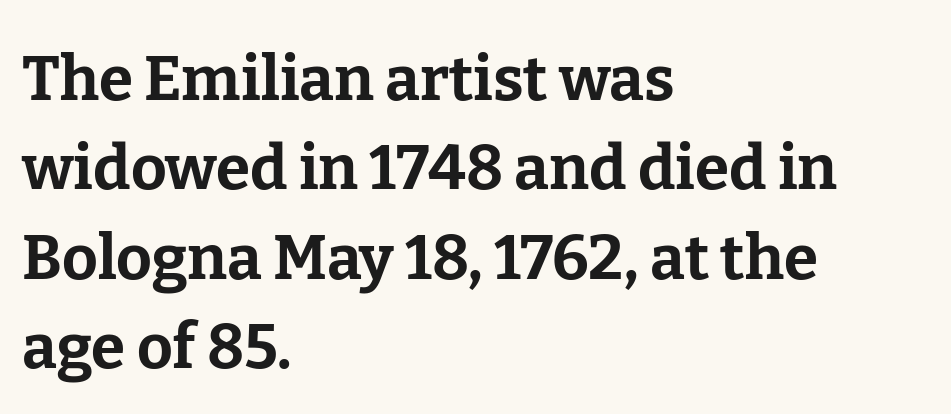
The strip under each line holds only bare page. Line beginnings align vertically; line endings do not. Tracking here is standard; glyphs follow each other at the usual distance. Posture: straight, roman, zero tilt.
